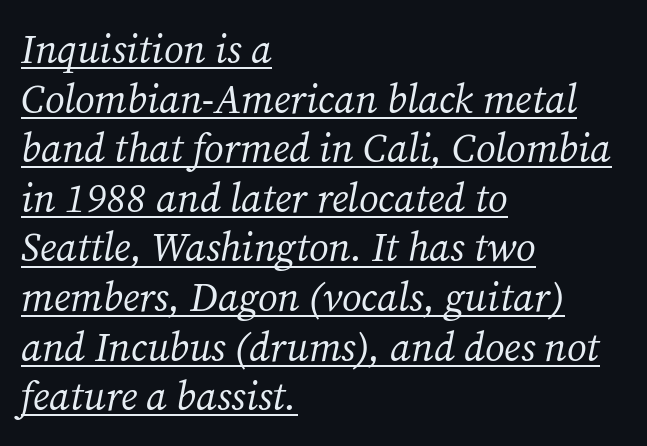
Each letter's strokes conclude with small projecting serifs. Proportional: the letters do not fall into vertical columns. Is the type slanted? Yes — the strokes lean at a clear angle. The ragged edge is on the right, which tells us the setting is flush left. Glance below the letters and you will spot a drawn line. The passage shown is not bold in any degree.
